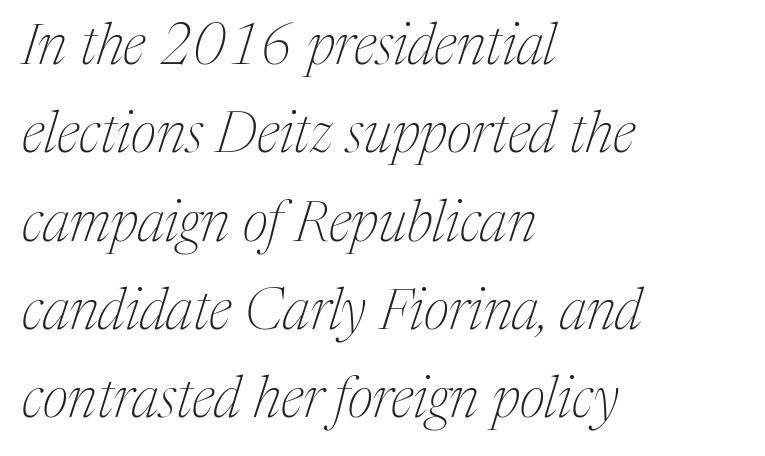
The image shows 57 px thin serif type, italic (leaning right); set left-aligned, normal line spacing (1.55x), normal letter spacing, not underlined; medium stroke contrast and a medium x-height.
